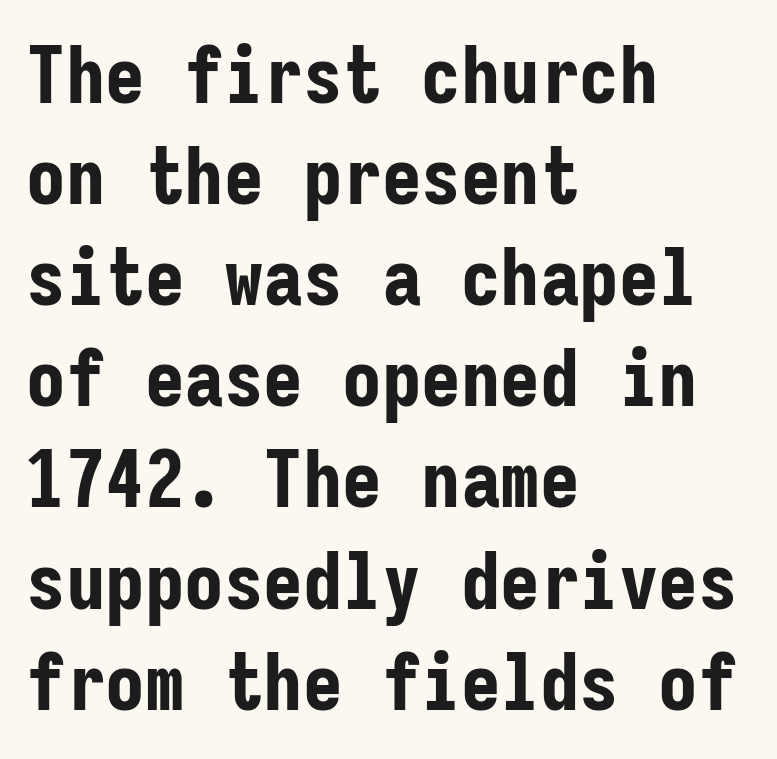
Q: Is the text bold? A: Yes.
Q: Is the text italic (slanted)? A: No, it is upright.
Q: Is the typeface a serif or a sans-serif typeface? A: Sans-serif.
Q: Is the text underlined? A: No.
Q: How is the paragraph aligned? A: Left-aligned.
Q: Is the spacing between letters normal or unusually wide? A: Normal.
Q: Is the spacing between lines tight, normal or loose? A: Normal.
Q: Width (condensed, normal, or wide)? A: Condensed.
Q: Stroke contrast? A: Low.
Q: x-height? A: Medium.
Q: Monospaced? A: Yes.
